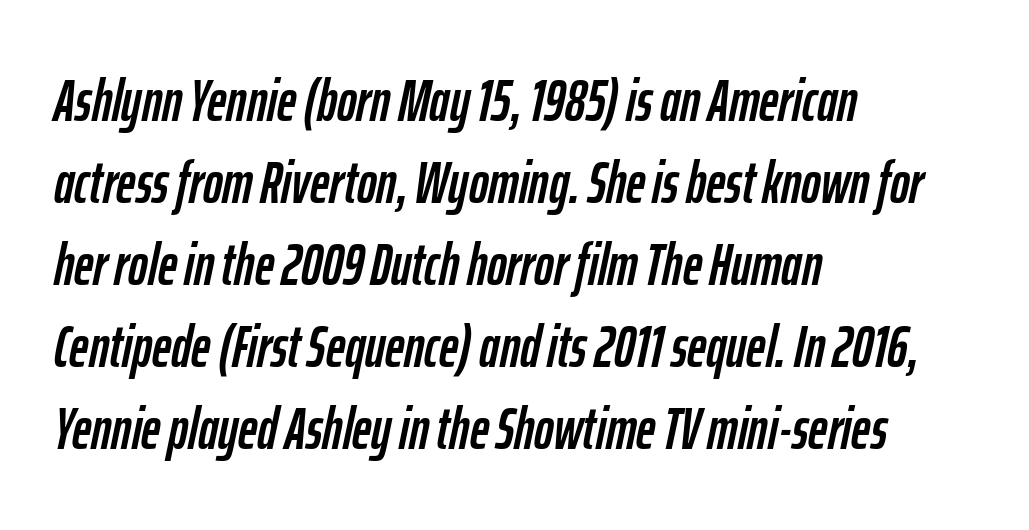
Q: Is the text italic (slanted)? A: Yes, it leans right by about 12 degrees.
Q: Is the text underlined? A: No.
Q: How is the paragraph aligned? A: Left-aligned.
Q: Is the spacing between letters normal or unusually wide? A: Normal.
Q: Is the spacing between lines tight, normal or loose? A: Normal.
Q: Width (condensed, normal, or wide)? A: Condensed.
Q: Stroke contrast? A: Low.
Q: x-height? A: Medium.
Q: Monospaced? A: No.
